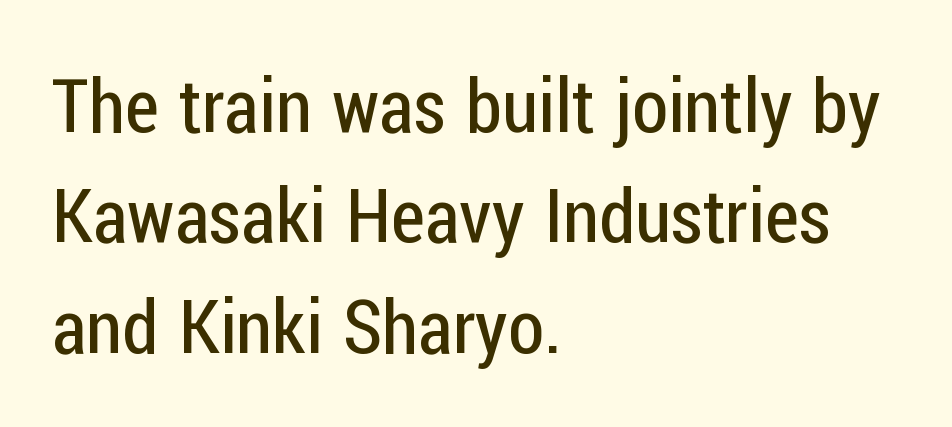
Q: Is the text bold? A: No.
Q: Is the text italic (slanted)? A: No, it is upright.
Q: Is the typeface a serif or a sans-serif typeface? A: Sans-serif.
Q: Is the text underlined? A: No.
Q: How is the paragraph aligned? A: Left-aligned.
Q: Is the spacing between letters normal or unusually wide? A: Normal.
Q: Is the spacing between lines tight, normal or loose? A: Normal.
Q: Width (condensed, normal, or wide)? A: Condensed.
Q: Stroke contrast? A: Low.
Q: x-height? A: Medium.
Q: Monospaced? A: No.
